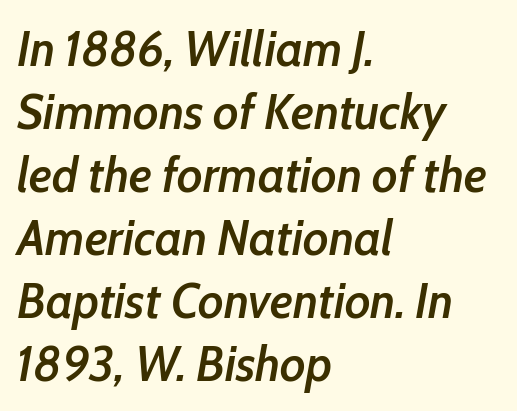
{"italic": "yes", "lean": "right", "slant_degrees": 10, "bold": "semi", "weight": "semibold", "width": "condensed", "stroke_contrast": "low", "x_height": "medium", "monospaced": "no", "underline": "no", "align": "left", "line_spacing": "normal", "line_spacing_ratio": 1.26, "letter_spacing": "normal", "letter_spacing_em": 0.0, "glyph_px": 50}
